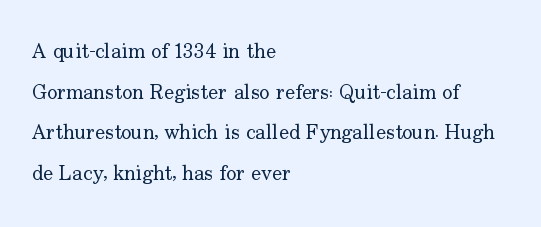
This is the regular roman posture of the typeface. In CSS terms this would be text-align: left. Is this a heavy cut? Hardly; it is regular or lighter. The string is rendered with underlining switched off. Tracking value appears to be zero — textbook default spacing.
